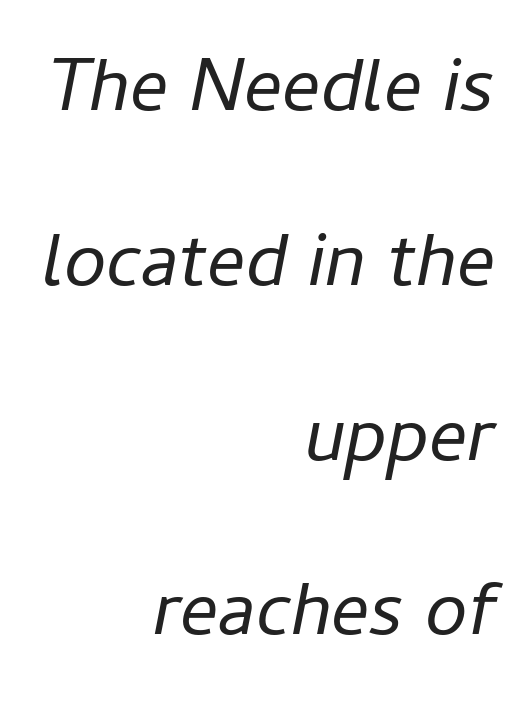
Look at the tracking — it's just the regular setting, nothing added. Is this a fixed-width face? No — the glyphs have proportional, varying widths. The paragraph has a hard right edge and a soft left edge. The glyphs are unaccompanied by any horizontal stroke below them. Rendered with sloped, italic letterforms.
